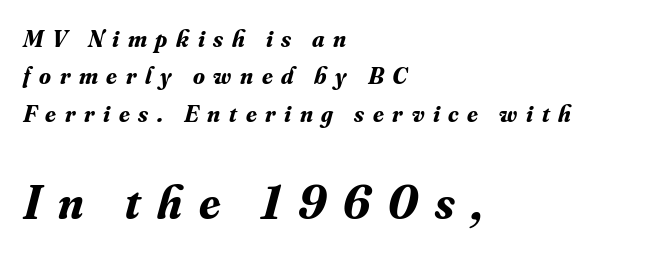
Look at the stroke-to-counter ratio: heavy, a bold. This sample is left-justified, so line endings fall wherever the words run out. Top chunk: small. Bottom chunk: large. The glyphs are unaccompanied by any horizontal stroke below them.
